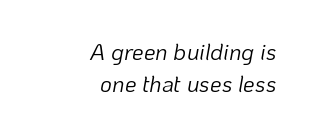
The glyphs are unaccompanied by any horizontal stroke below them. Is this a heavy cut? Hardly; it is regular or lighter. The ragged edge is on the left, which tells us the setting is flush right. Spacing between characters is what you'd get straight out of the box. Notice how the stems are inclined rather than vertical — that's the hallmark of italics.
